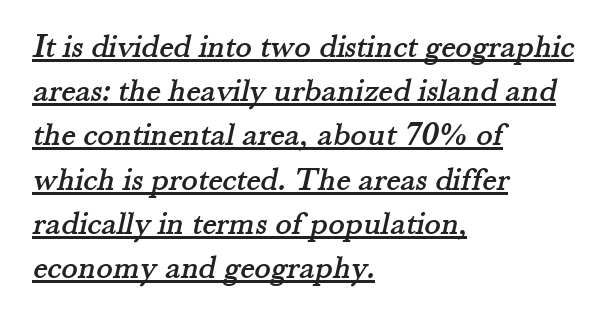
Q: Is the typeface a serif or a sans-serif typeface? A: Serif.
Q: Is the text underlined? A: Yes.
Q: How is the paragraph aligned? A: Left-aligned.
Q: Is the spacing between letters normal or unusually wide? A: Normal.
Q: Is the spacing between lines tight, normal or loose? A: Normal.
Q: Width (condensed, normal, or wide)? A: Normal.
Q: Stroke contrast? A: Medium.
Q: x-height? A: Small.
Q: Monospaced? A: No.
